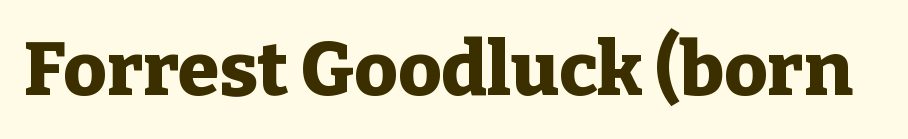
Serifs: yes, visible at the terminals of the letterforms. Is the type bold? Yes — the strokes are clearly thick and heavy. Underline: absent. Every stem runs plumb, perpendicular to the baseline. Default kerning and tracking; the words read as compact shapes. Looks like regular typesetting: each glyph gets only the width it needs.
